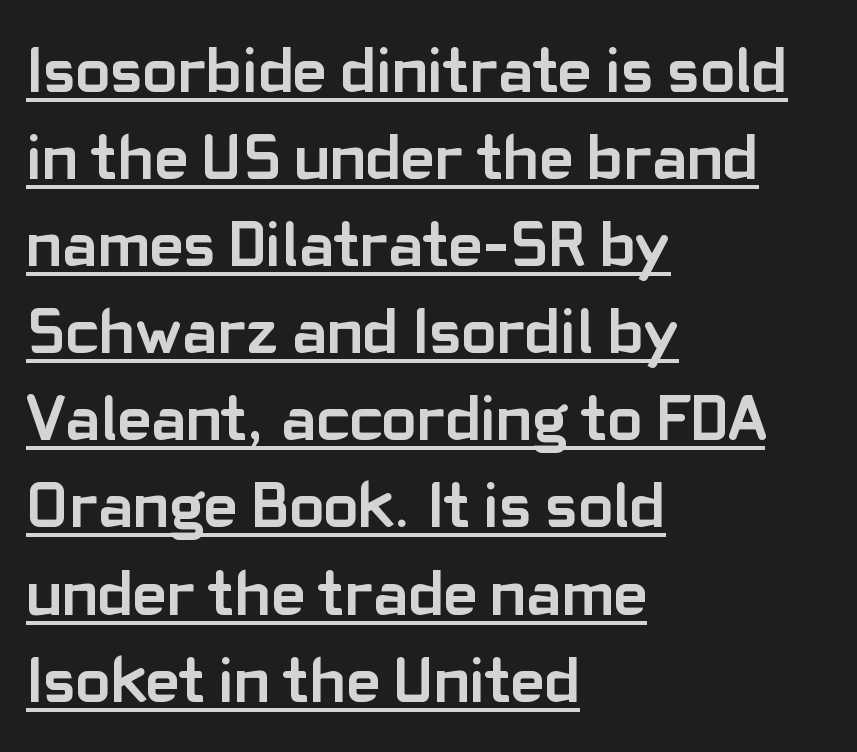
The typesetter chose a ragged-right arrangement here. The face used here is proportionally spaced, like ordinary book or web type. One glance says typical: line gaps are just what's usual. As a designer I'd log this as weight 700, bold. In terms of posture, this sample is upright.
